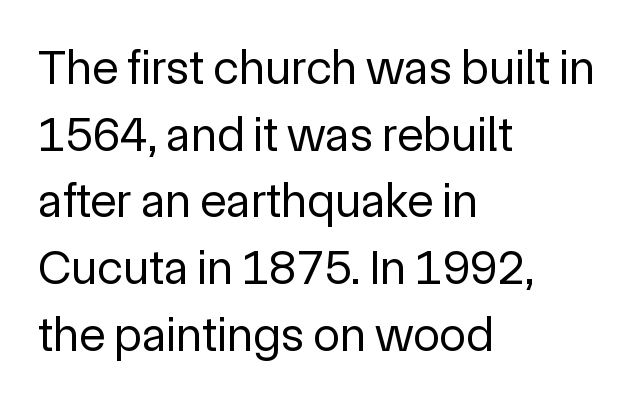
These lines sit exactly where default settings would place them. The strokes carry an ordinary text weight at most. Unlike a traditional serif, this face leaves its strokes unadorned. This rendering features lettering with no underline. Each letter keeps its own natural width here, so spacing adapts to shape.
